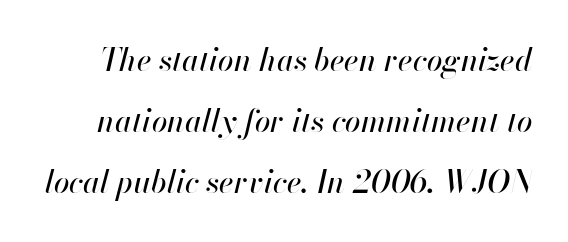
Rows of type keep a wide berth in the vertical direction. Is this a fixed-width face? No — the glyphs have proportional, varying widths. Default kerning and tracking; the words read as compact shapes. Tall strokes in this sample are angled rather than plumb.
